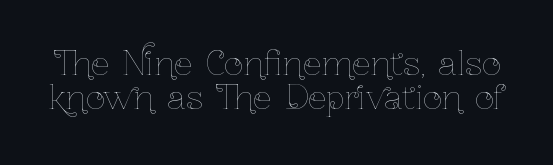
Q: Is the text bold? A: No.
Q: Is the text italic (slanted)? A: No, it is upright.
Q: Is the text underlined? A: No.
Q: Is the spacing between letters normal or unusually wide? A: Normal.
Q: Is the spacing between lines tight, normal or loose? A: Tight.
Q: Width (condensed, normal, or wide)? A: Condensed.
Q: Stroke contrast? A: Low.
Q: x-height? A: Medium.
Q: Monospaced? A: No.
